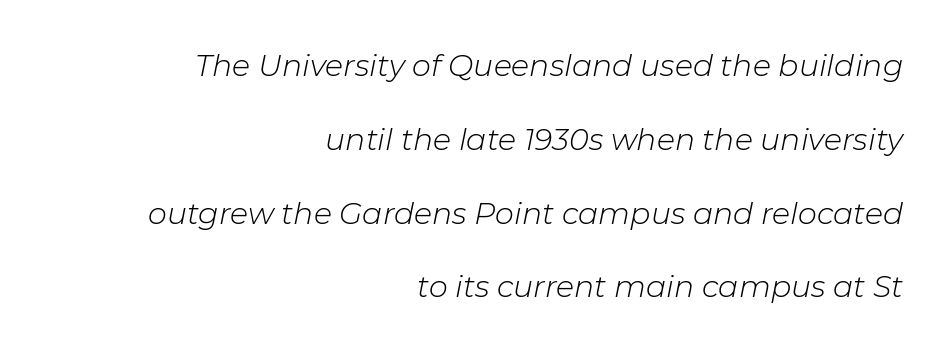
The passage shown stacks its lines with a broad gap. Observe the lean: these are italic letterforms. Bold? No — there's no thickening of the strokes. Spacing verdict: proportional, widths tailored to each character. This sample is right-justified, so line beginnings fall wherever the words allow.
